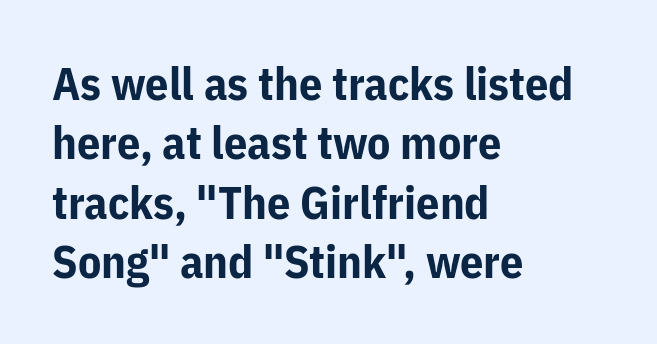
Plenty of ink on the page — the face is bold. Is there much room between lines? A standard amount, neither cramped nor airy. Horizontally, the lines are justified to the leading edge only. Ordinary non-slanted type is in use. The glyphs are unaccompanied by any horizontal stroke below them.
